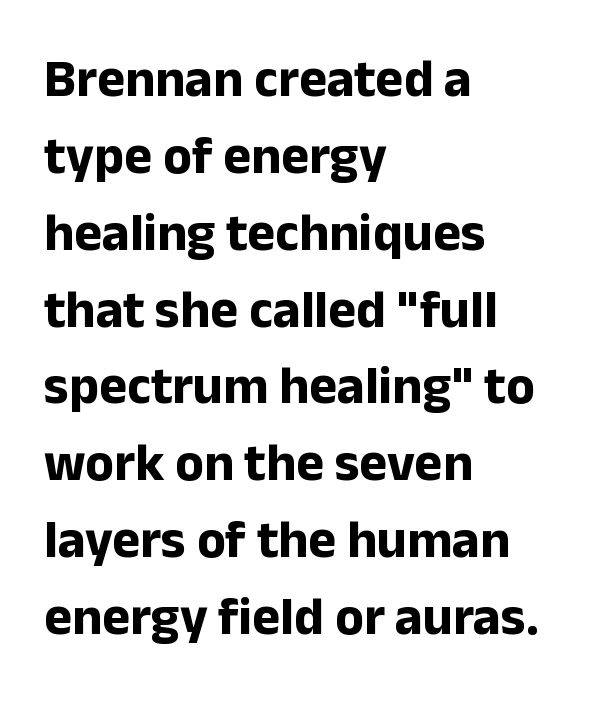
Q: Is the text bold? A: Yes.
Q: Is the text italic (slanted)? A: No, it is upright.
Q: Is the typeface a serif or a sans-serif typeface? A: Sans-serif.
Q: Is the text underlined? A: No.
Q: How is the paragraph aligned? A: Left-aligned.
Q: Is the spacing between letters normal or unusually wide? A: Normal.
Q: Is the spacing between lines tight, normal or loose? A: Normal.
Q: Width (condensed, normal, or wide)? A: Normal.
Q: Stroke contrast? A: Low.
Q: x-height? A: Medium.
Q: Monospaced? A: No.
